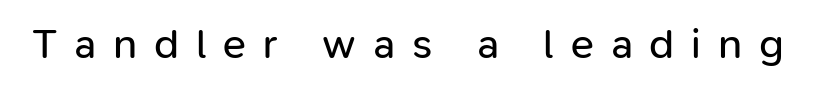
Q: Is the text bold? A: No.
Q: Is the text italic (slanted)? A: No, it is upright.
Q: Is the typeface a serif or a sans-serif typeface? A: Sans-serif.
Q: Is the text underlined? A: No.
Q: Is the spacing between letters normal or unusually wide? A: Unusually wide.
Q: Width (condensed, normal, or wide)? A: Normal.
Q: Stroke contrast? A: Low.
Q: x-height? A: Medium.
Q: Monospaced? A: No.
